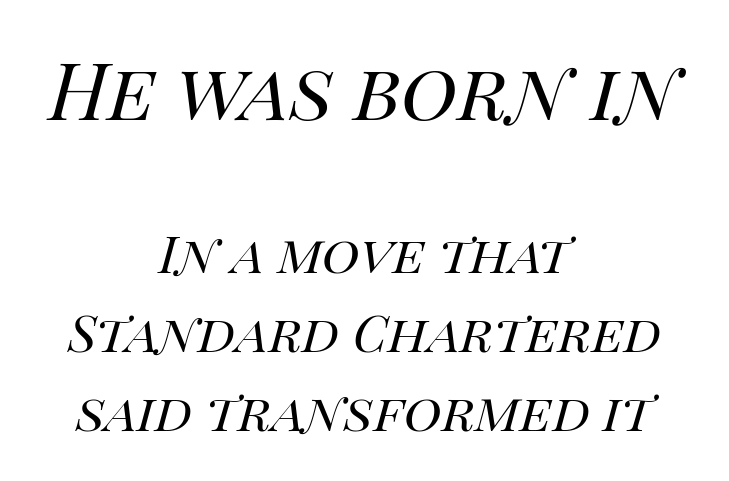
{"italic": "yes", "lean": "right", "slant_degrees": 14, "bold": "no", "weight": "regular", "width": "normal", "stroke_contrast": "high", "x_height": "large", "monospaced": "no", "underline": "no", "align": "center", "line_spacing": "normal", "line_spacing_ratio": 1.52, "letter_spacing": "normal", "letter_spacing_em": 0.0, "larger_block": "first", "size_ratio": 1.5, "glyph_px": 78}
